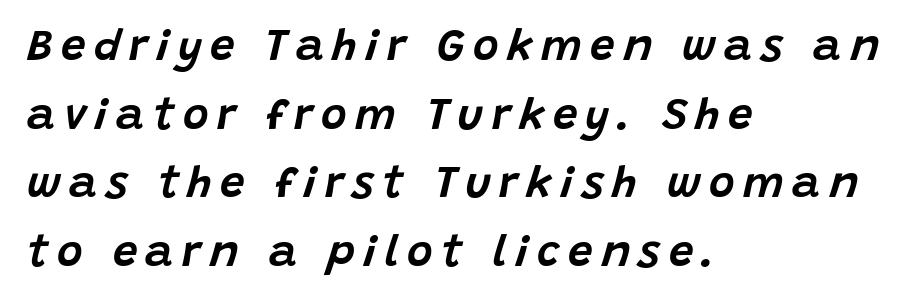
The image shows 44 px text type, italic (leaning right); set left-aligned, normal line spacing (1.56x), not underlined; low stroke contrast and a large x-height.
